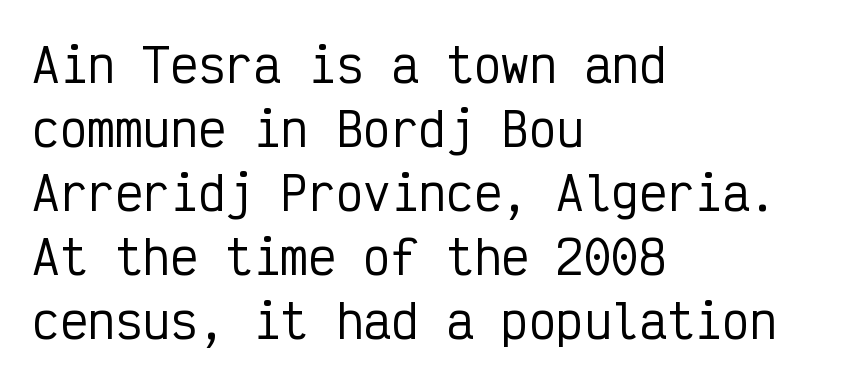
The image shows 46 px condensed sans-serif type, upright, monospaced; set left-aligned, normal line spacing (1.39x), normal letter spacing, not underlined; low stroke contrast and a medium x-height.
